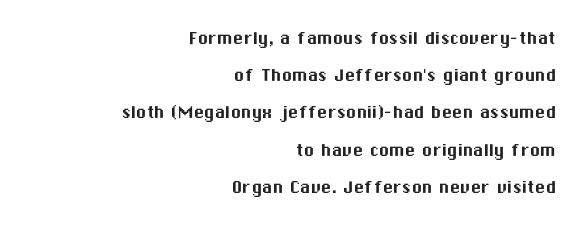
The image shows 21 px text type, upright; set right-aligned, line spacing 1.77x, normal letter spacing, not underlined.
